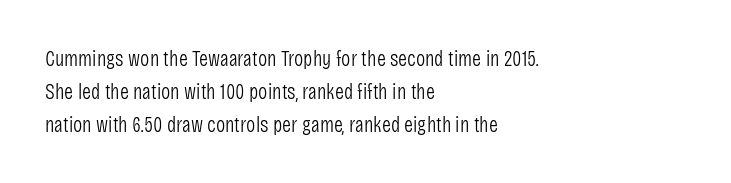
Q: Is the text bold? A: No.
Q: Is the text italic (slanted)? A: No, it is upright.
Q: Is the text underlined? A: No.
Q: How is the paragraph aligned? A: Left-aligned.
Q: Is the spacing between letters normal or unusually wide? A: Normal.
Q: Is the spacing between lines tight, normal or loose? A: Normal.
